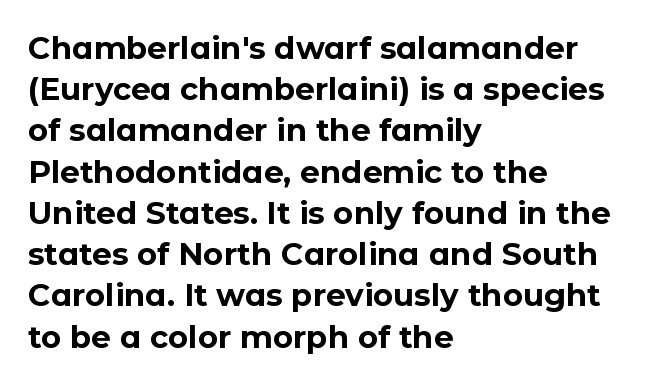
{"serif": "no", "italic": "no", "bold": "yes", "weight": "bold", "width": "normal", "stroke_contrast": "low", "x_height": "medium", "monospaced": "no", "underline": "no", "align": "left", "line_spacing": "normal", "line_spacing_ratio": 1.33, "letter_spacing": "normal", "letter_spacing_em": 0.0, "glyph_px": 31}
